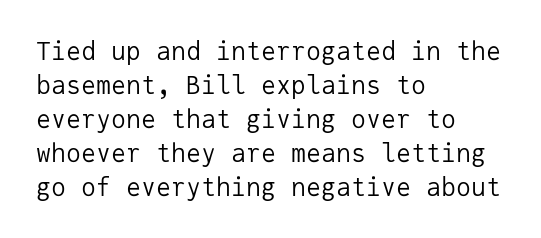
{"italic": "no", "bold": "no", "underline": "no", "align": "left", "line_spacing": "normal", "line_spacing_ratio": 1.36, "letter_spacing": "normal", "letter_spacing_em": 0.0, "glyph_px": 25}
